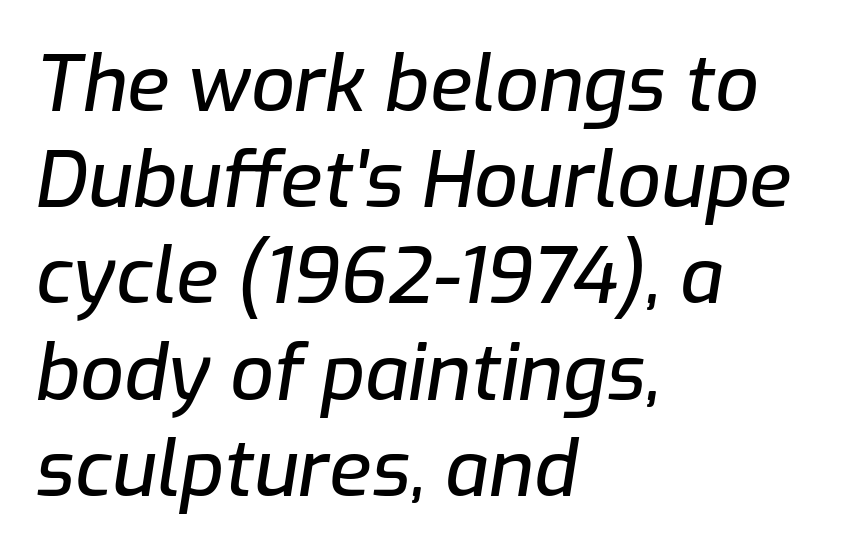
Q: Is the text italic (slanted)? A: Yes, it leans right by about 9 degrees.
Q: Is the text underlined? A: No.
Q: How is the paragraph aligned? A: Left-aligned.
Q: Is the spacing between letters normal or unusually wide? A: Normal.
Q: Is the spacing between lines tight, normal or loose? A: Normal.
Q: Width (condensed, normal, or wide)? A: Normal.
Q: Stroke contrast? A: Low.
Q: x-height? A: Medium.
Q: Monospaced? A: No.
